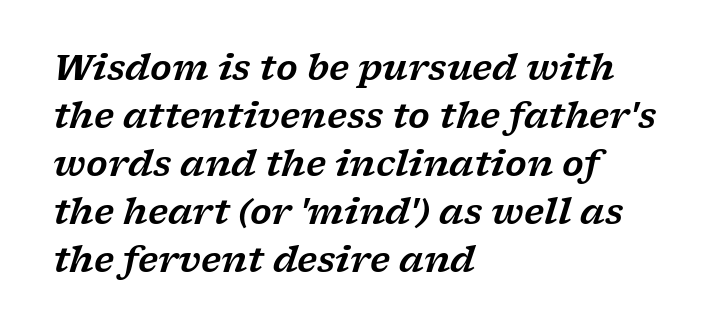
Nobody drew a line under any word here. Here the designer chose a conventional face with non-uniform glyph widths. Evenly set lines give the paragraph a standard silhouette. These lines are composed in type with serifs. The text block is weighted toward the left margin, trailing off unevenly rightward.
